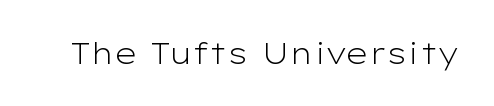
Stroke terminals: plain, sans-serif. The letters look calm and open, with moderate or lighter stems. This is the regular roman posture of the typeface. Compared with typical body copy, the letter spacing here is the same.
